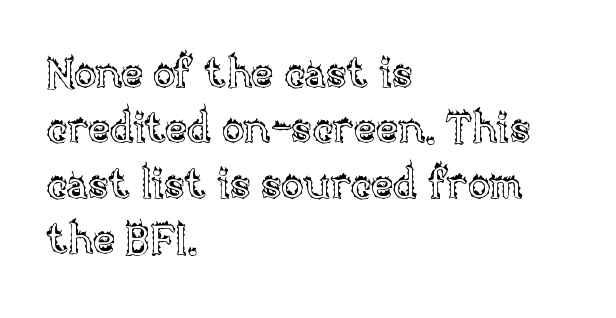
Q: Is the text italic (slanted)? A: No, it is upright.
Q: Is the text underlined? A: No.
Q: How is the paragraph aligned? A: Left-aligned.
Q: Is the spacing between letters normal or unusually wide? A: Normal.
Q: Is the spacing between lines tight, normal or loose? A: Normal.
Q: Width (condensed, normal, or wide)? A: Normal.
Q: x-height? A: Large.
Q: Monospaced? A: No.
